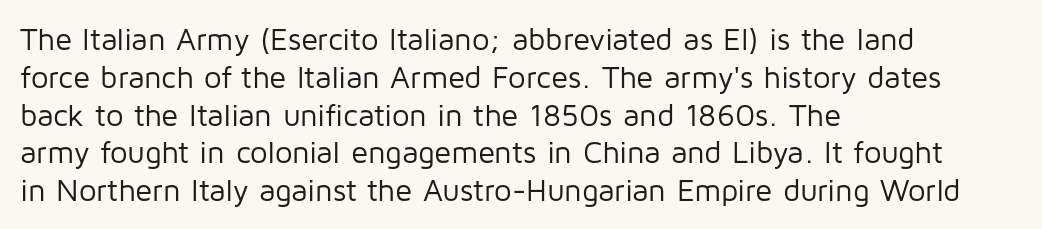
Which margin do the lines hug? The left one — the right edge is uneven. Type style note: lacks serifs. Does the lettering tilt? It doesn't — this is upright. The foot of each line stays bare and open. The horizontal fit of the characters is conventional and even.
